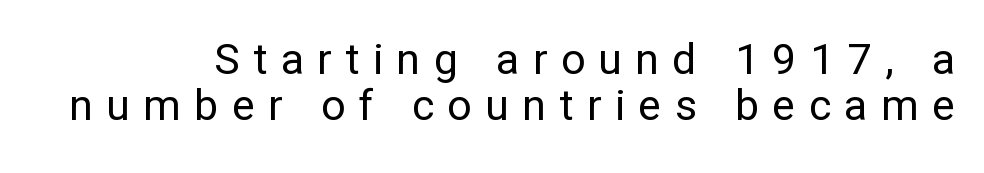
{"serif": "no", "italic": "no", "bold": "no", "weight": "regular", "width": "normal", "stroke_contrast": "low", "x_height": "medium", "monospaced": "no", "underline": "no", "line_spacing": "tight", "line_spacing_ratio": 1.06, "letter_spacing": "wide", "letter_spacing_em": 0.31, "glyph_px": 43}
